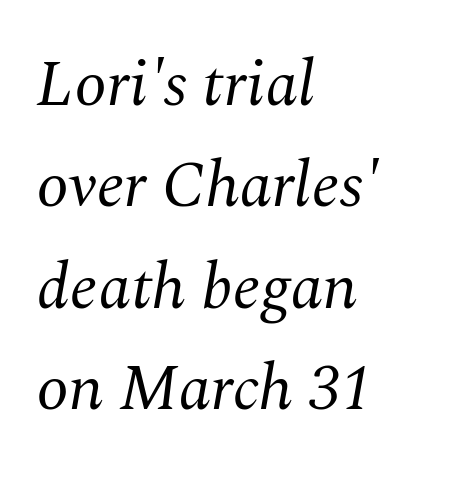
The image shows 65 px regular-weight serif type, italic (leaning right); set left-aligned, normal line spacing (1.56x), normal letter spacing, not underlined; medium stroke contrast and a medium x-height.
